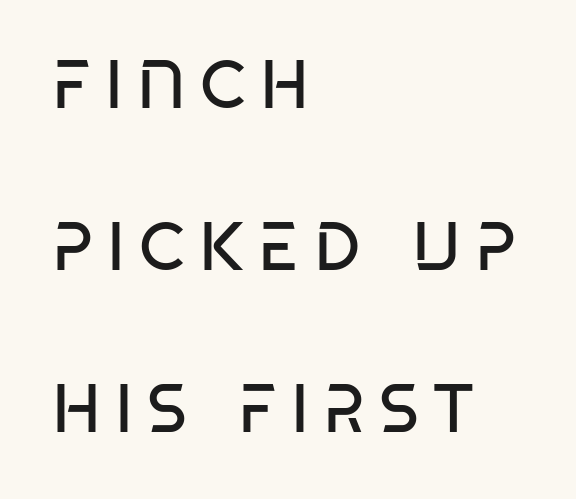
{"serif": "no", "bold": "no", "weight": "regular", "width": "condensed", "stroke_contrast": "low", "x_height": "large", "monospaced": "no", "underline": "no", "align": "left", "line_spacing": "loose", "line_spacing_ratio": 2.35, "letter_spacing": "wide", "letter_spacing_em": 0.2, "glyph_px": 69}
